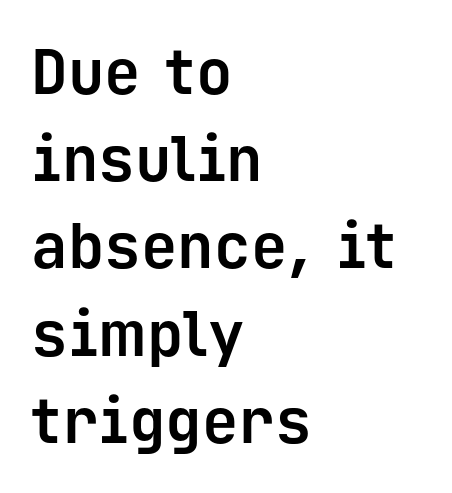
Q: Is the text bold? A: Yes.
Q: Is the text italic (slanted)? A: No, it is upright.
Q: Is the typeface a serif or a sans-serif typeface? A: Sans-serif.
Q: Is the text underlined? A: No.
Q: How is the paragraph aligned? A: Left-aligned.
Q: Is the spacing between letters normal or unusually wide? A: Normal.
Q: Is the spacing between lines tight, normal or loose? A: Normal.
Q: Width (condensed, normal, or wide)? A: Normal.
Q: Stroke contrast? A: Low.
Q: x-height? A: Medium.
Q: Monospaced? A: Yes.
